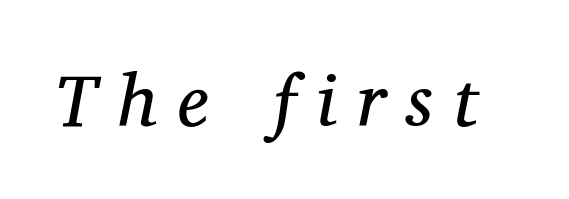
Q: Is the text bold? A: No.
Q: Is the text italic (slanted)? A: Yes, it leans right by about 12 degrees.
Q: Is the typeface a serif or a sans-serif typeface? A: Serif.
Q: Is the text underlined? A: No.
Q: Is the spacing between letters normal or unusually wide? A: Unusually wide.
Q: Width (condensed, normal, or wide)? A: Normal.
Q: Stroke contrast? A: Medium.
Q: x-height? A: Medium.
Q: Monospaced? A: No.
